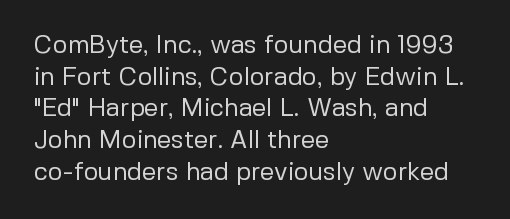
The characters are drawn with everyday or finer stroke widths. The string is rendered with underlining switched off. Leading matches the norm, producing a regular column. This sample uses plain, unmodified letter spacing.
